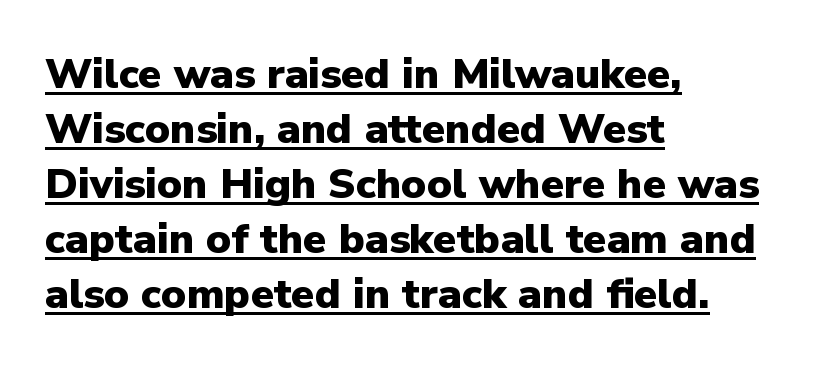
The image shows 42 px heavy sans-serif type, upright; set left-aligned, normal line spacing (1.31x), normal letter spacing, underlined; low stroke contrast and a medium x-height.
